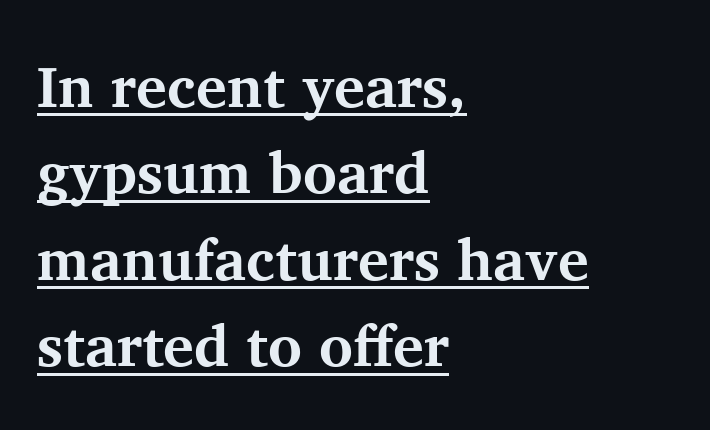
{"serif": "yes", "italic": "no", "bold": "yes", "weight": "bold", "width": "normal", "stroke_contrast": "medium", "x_height": "medium", "monospaced": "no", "underline": "yes", "align": "left", "line_spacing": "normal", "line_spacing_ratio": 1.49, "letter_spacing": "normal", "letter_spacing_em": 0.0, "glyph_px": 58}
